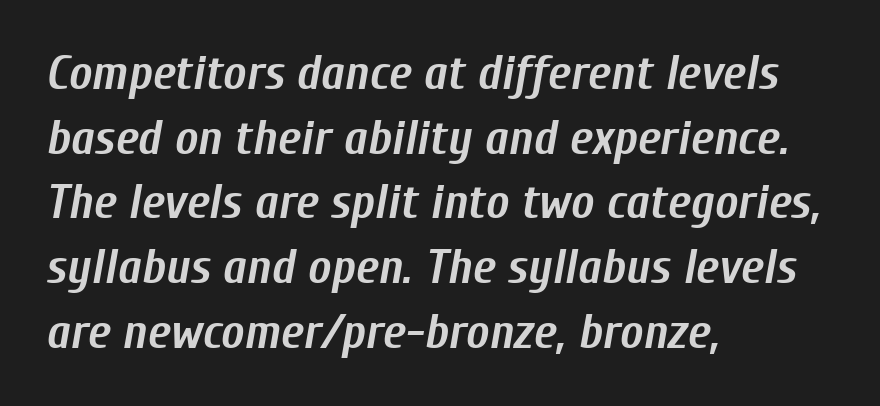
The image shows 49 px semibold, condensed type, italic (leaning right); set left-aligned, normal line spacing (1.32x), normal letter spacing, not underlined; low stroke contrast and a medium x-height.
